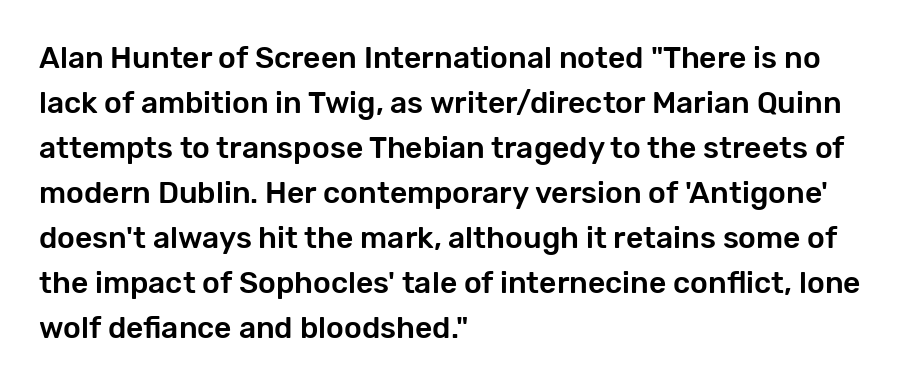
Q: Is the text italic (slanted)? A: No, it is upright.
Q: Is the typeface a serif or a sans-serif typeface? A: Sans-serif.
Q: Is the text underlined? A: No.
Q: How is the paragraph aligned? A: Left-aligned.
Q: Is the spacing between letters normal or unusually wide? A: Normal.
Q: Is the spacing between lines tight, normal or loose? A: Normal.
Q: Width (condensed, normal, or wide)? A: Normal.
Q: Stroke contrast? A: Low.
Q: x-height? A: Medium.
Q: Monospaced? A: No.
